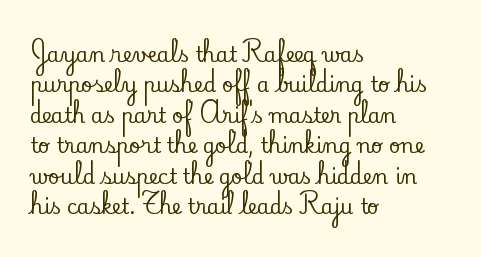
Characters follow at the spacing the type designer built in. The line-height multiplier appears to be the usual default. Just letters on the line, the space beneath them empty. It's the straight-up-and-down kind of type. Each line starts at the same left margin while the right side varies.
